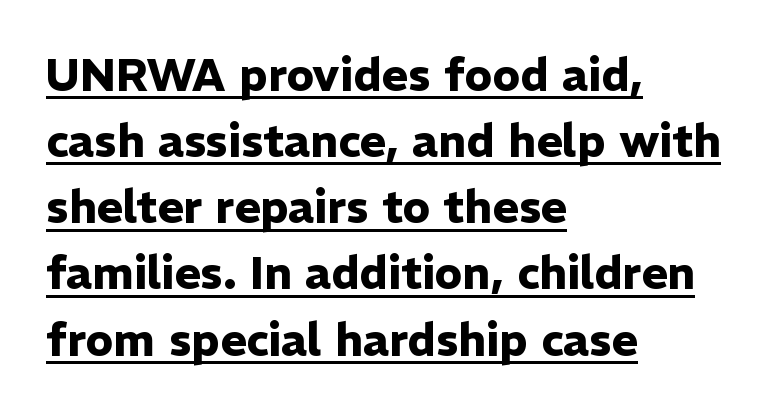
Whoever set this chose a conventional vertical rhythm. In terms of letterform style, serifs are entirely absent. The letters are bold, with thick, heavy strokes. Does a line run under the words? Yes, clearly.
